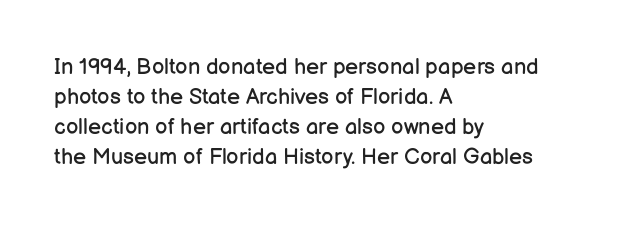
The letterforms sit shoulder to shoulder at normal distance. The space directly below the letters is spotless. Counters stay open thanks to moderate or lighter strokes. The vertical gap from one line to the next is medium. Ascenders rise straight up at ninety degrees. The ragged edge is on the right, which tells us the setting is flush left.
